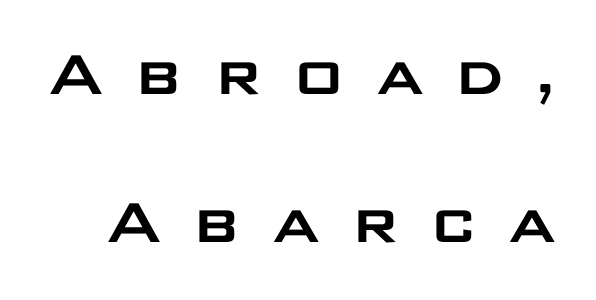
{"serif": "no", "italic": "no", "width": "wide", "stroke_contrast": "low", "x_height": "large", "monospaced": "no", "underline": "no", "line_spacing": "loose", "line_spacing_ratio": 2.06, "letter_spacing": "wide", "letter_spacing_em": 0.39, "glyph_px": 72}
